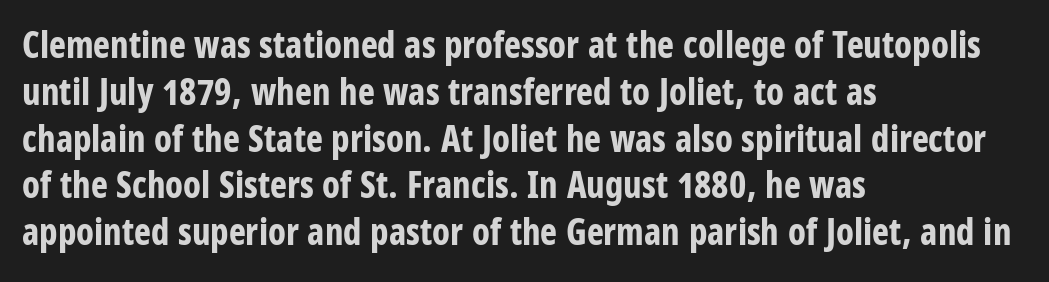
The image shows 36 px bold, condensed sans-serif type, upright; set left-aligned, normal line spacing (1.3x), normal letter spacing, not underlined; low stroke contrast and a large x-height.
